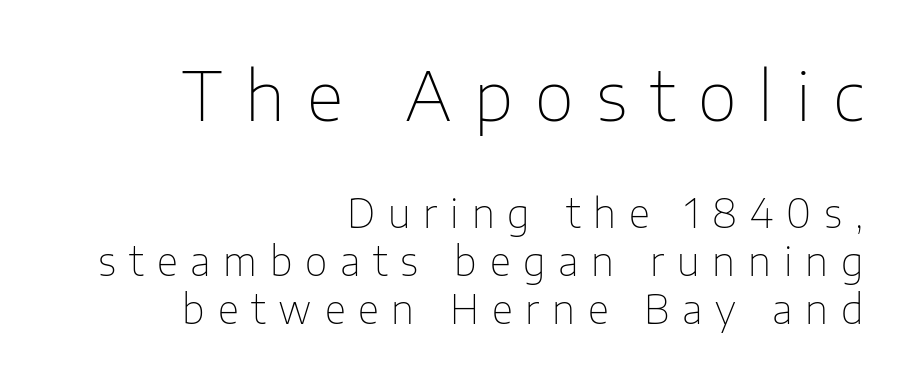
{"serif": "no", "italic": "no", "bold": "no", "weight": "thin", "width": "normal", "stroke_contrast": "low", "x_height": "medium", "monospaced": "no", "underline": "no", "align": "right", "line_spacing_ratio": 1.22, "letter_spacing": "wide", "letter_spacing_em": 0.33, "larger_block": "first", "size_ratio": 1.74, "glyph_px": 68}
